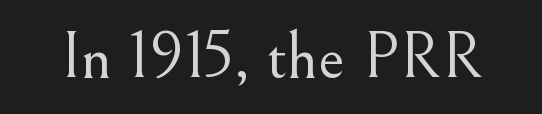
{"serif": "yes", "italic": "no", "bold": "no", "weight": "light", "width": "normal", "stroke_contrast": "medium", "x_height": "small", "monospaced": "no", "underline": "no", "letter_spacing": "normal", "letter_spacing_em": 0.0, "glyph_px": 67}
